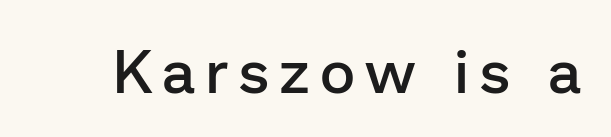
The image shows 61 px semibold sans-serif type, upright; set not underlined; low stroke contrast and a medium x-height.
